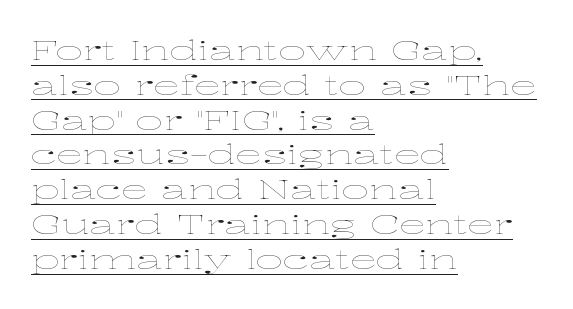
The image shows 27 px text type, upright; set left-aligned, normal line spacing (1.29x), normal letter spacing, underlined.
